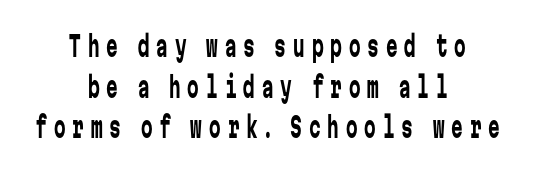
The image shows 29 px regular-weight, condensed sans-serif type, upright, monospaced; set centered, normal line spacing (1.4x), unusually wide letter spacing (+0.24 em), not underlined; low stroke contrast and a medium x-height.
